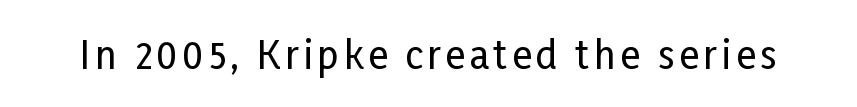
{"serif": "no", "italic": "no", "width": "condensed", "stroke_contrast": "low", "x_height": "medium", "monospaced": "no", "underline": "no", "glyph_px": 38}
